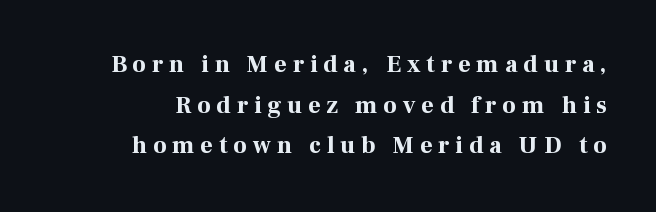
You'd pick this weight for a headline — it's a proper bold. Someone cranked the tracking dial way up on this one. This is the regular roman posture of the typeface. Each row of text sits above clean, open space. If you measured baseline to baseline, you'd find a middling distance.
